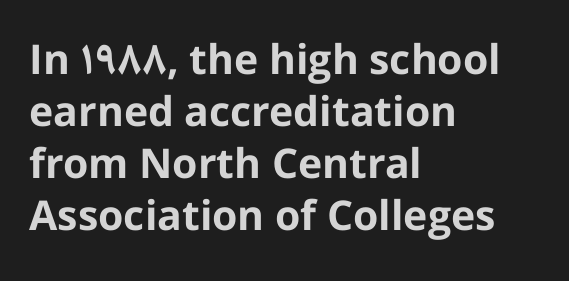
The image shows 41 px bold sans-serif type, upright; set left-aligned, normal line spacing (1.27x), normal letter spacing, not underlined; low stroke contrast and a medium x-height.
